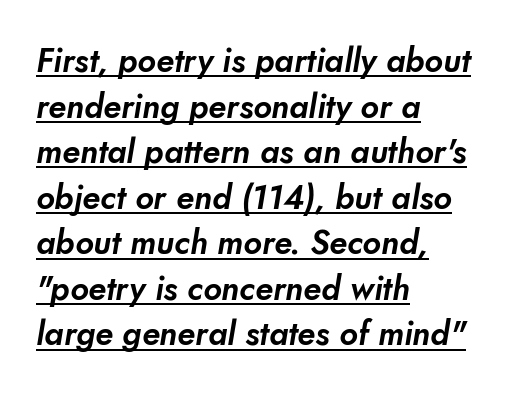
Q: Is the typeface a serif or a sans-serif typeface? A: Sans-serif.
Q: Is the text underlined? A: Yes.
Q: How is the paragraph aligned? A: Left-aligned.
Q: Is the spacing between letters normal or unusually wide? A: Normal.
Q: Is the spacing between lines tight, normal or loose? A: Normal.
Q: Width (condensed, normal, or wide)? A: Normal.
Q: Stroke contrast? A: Low.
Q: x-height? A: Small.
Q: Monospaced? A: No.
